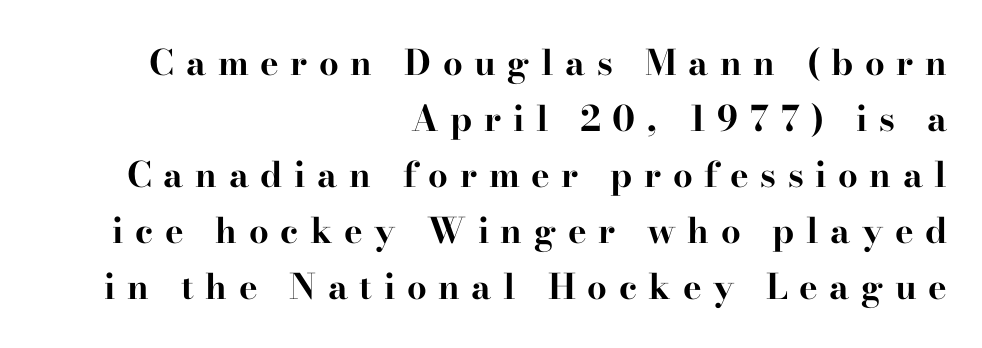
In terms of letterspacing, this is a distinctly airy, spread setting. Which margin do the lines hug? The right one — the left edge is uneven. A clean baseline with only descenders dipping below it. The glyphs have the mass of a bold cut. Compared with typical paragraphs, the rows here are spaced about the same. Note the varied advance widths — an 'i' is clearly narrower than an 'm'.
